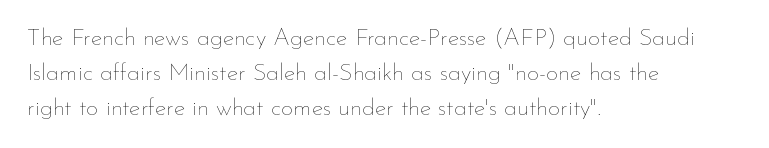
{"italic": "no", "bold": "no", "underline": "no", "align": "left", "line_spacing": "normal", "line_spacing_ratio": 1.45, "letter_spacing": "normal", "letter_spacing_em": 0.0, "glyph_px": 24}
